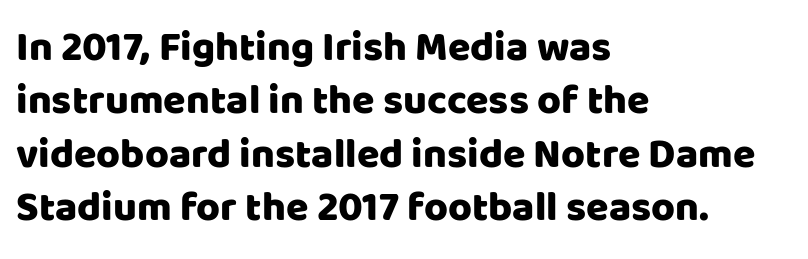
The image shows 41 px sans-serif type, upright; set left-aligned, normal line spacing (1.3x), normal letter spacing, not underlined; low stroke contrast and a large x-height.
